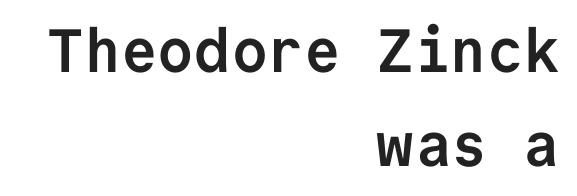
The image shows 61 px semibold sans-serif type, upright, monospaced; set right-aligned, normal line spacing (1.54x), normal letter spacing, not underlined; low stroke contrast and a medium x-height.
